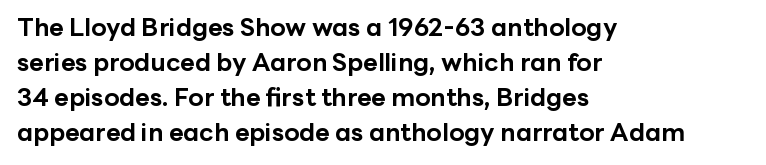
{"italic": "no", "bold": "yes", "underline": "no", "align": "left", "line_spacing": "normal", "line_spacing_ratio": 1.4, "letter_spacing": "normal", "letter_spacing_em": 0.0, "glyph_px": 25}
